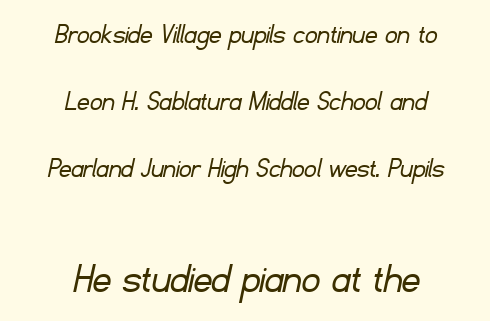
{"serif": "no", "bold": "no", "weight": "light", "width": "normal", "stroke_contrast": "low", "x_height": "small", "monospaced": "no", "underline": "no", "align": "center", "line_spacing": "loose", "line_spacing_ratio": 2.23, "letter_spacing": "normal", "letter_spacing_em": 0.0, "larger_block": "second", "size_ratio": 1.5, "glyph_px": 45}
